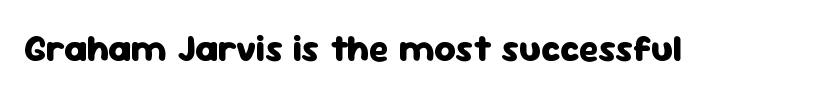
{"serif": "no", "italic": "no", "bold": "yes", "weight": "heavy", "width": "normal", "stroke_contrast": "low", "x_height": "medium", "monospaced": "no", "underline": "no", "letter_spacing": "normal", "letter_spacing_em": 0.0, "glyph_px": 37}
